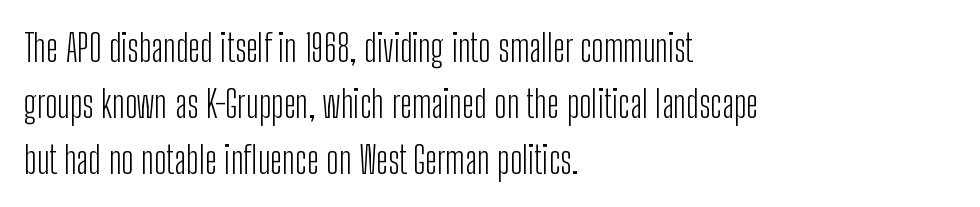
Horizontally, the lines are justified to the leading edge only. Varying glyph widths throughout — classic text-font behaviour. Regular leading. Grotesque or geometric, the face here clearly has no serifs. The gap between lines stays unmarked.
